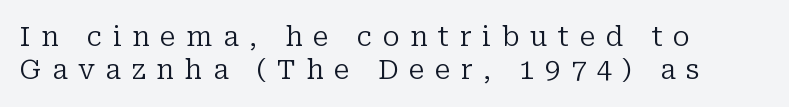
Q: Is the text bold? A: No.
Q: Is the text italic (slanted)? A: No, it is upright.
Q: Is the text underlined? A: No.
Q: How is the paragraph aligned? A: Left-aligned.
Q: Is the spacing between letters normal or unusually wide? A: Unusually wide.
